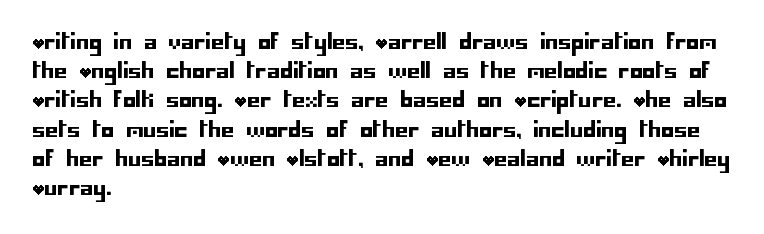
{"italic": "no", "underline": "no", "align": "left", "line_spacing": "normal", "line_spacing_ratio": 1.39, "letter_spacing": "normal", "letter_spacing_em": 0.0, "glyph_px": 21}
